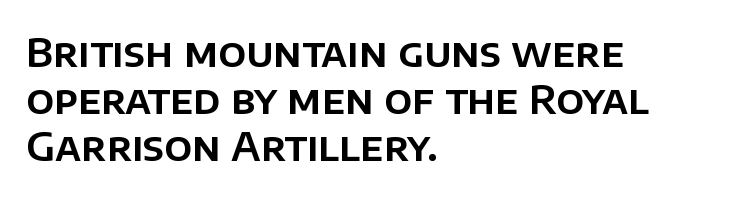
The image shows 39 px sans-serif type, upright; set left-aligned, line spacing 1.21x, normal letter spacing, not underlined; low stroke contrast and a large x-height.
